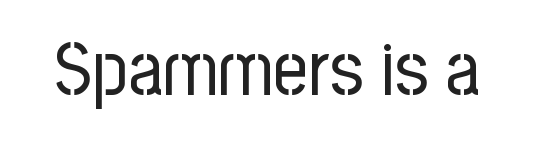
Q: Is the text bold? A: No.
Q: Is the text italic (slanted)? A: No, it is upright.
Q: Is the typeface a serif or a sans-serif typeface? A: Sans-serif.
Q: Is the text underlined? A: No.
Q: Is the spacing between letters normal or unusually wide? A: Normal.
Q: Width (condensed, normal, or wide)? A: Condensed.
Q: Stroke contrast? A: Low.
Q: x-height? A: Medium.
Q: Monospaced? A: No.
